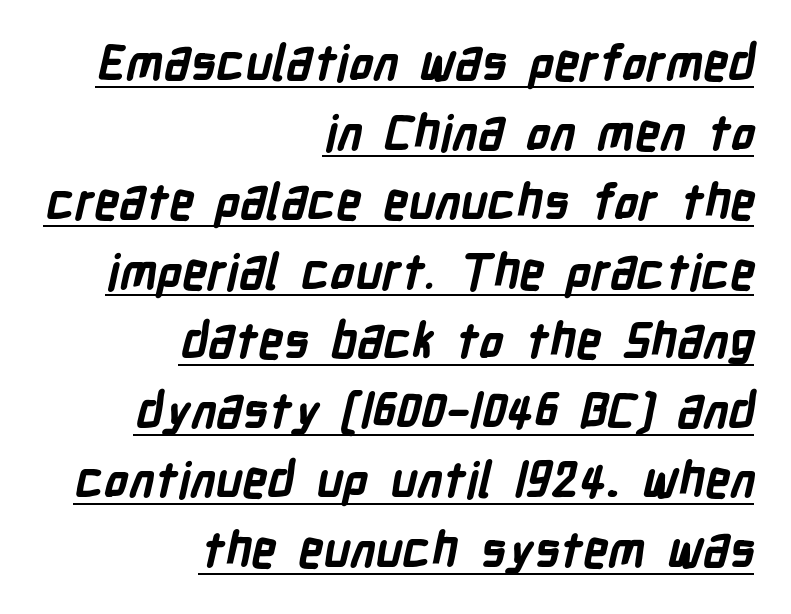
{"serif": "no", "bold": "yes", "weight": "bold", "width": "condensed", "stroke_contrast": "low", "x_height": "medium", "monospaced": "no", "underline": "yes", "align": "right", "line_spacing": "normal", "line_spacing_ratio": 1.42, "letter_spacing": "normal", "letter_spacing_em": 0.0, "glyph_px": 49}
